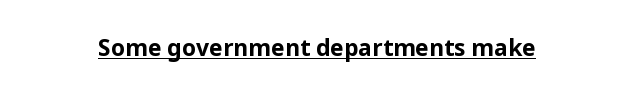
Heavy, bold letterforms. A rule runs beneath these lines of type. The type is set solid horizontally, with unmodified tracking. The lettering stays uniformly vertical, giving the passage a roman look.
